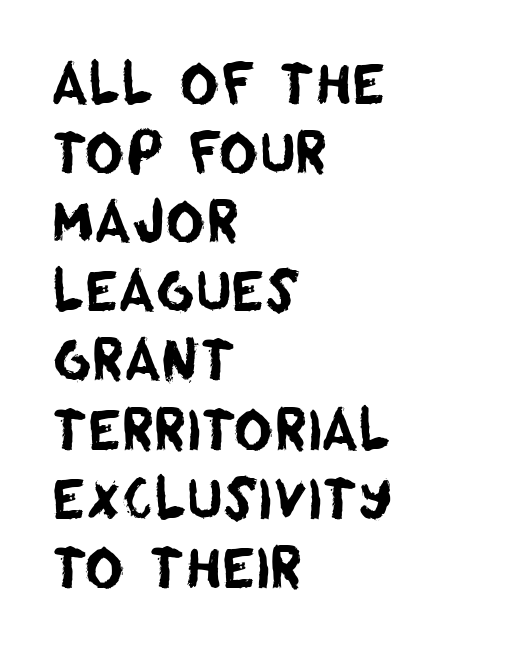
{"serif": "no", "width": "normal", "stroke_contrast": "low", "x_height": "large", "monospaced": "no", "underline": "no", "align": "left", "line_spacing": "normal", "line_spacing_ratio": 1.28, "letter_spacing": "normal", "letter_spacing_em": 0.0, "glyph_px": 54}
